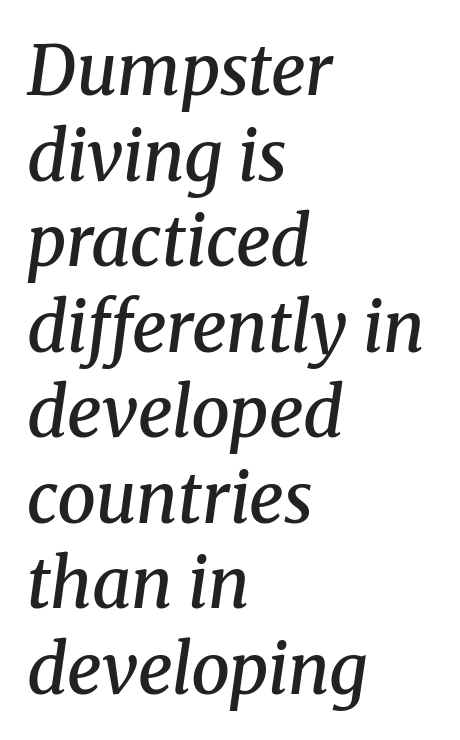
The image shows 69 px semibold serif type, italic (leaning right); set left-aligned, line spacing 1.24x, normal letter spacing, not underlined; medium stroke contrast and a medium x-height.
